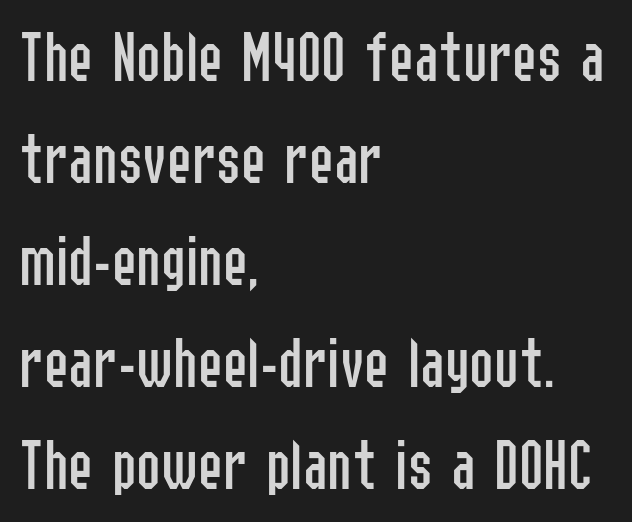
Here the designer chose a conventional face with non-uniform glyph widths. The leading is moderate, giving the passage an even texture. These lines stack with their left ends in a neat column. The string is rendered with underlining switched off.
